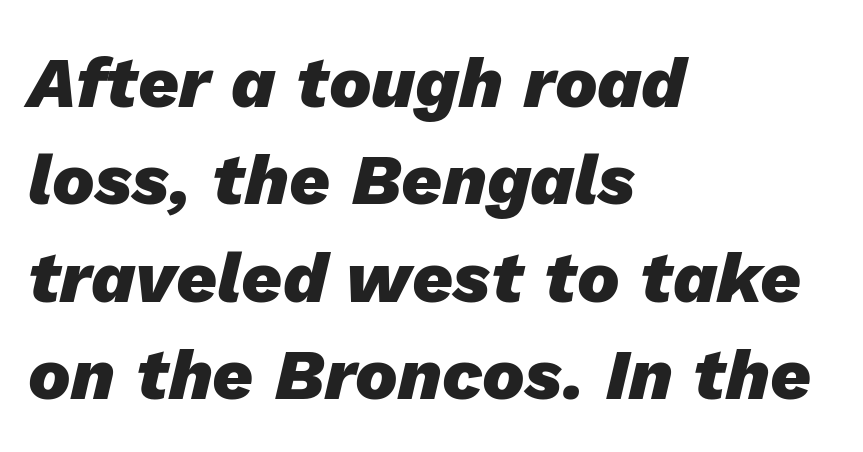
Q: Is the text bold? A: Yes.
Q: Is the text italic (slanted)? A: Yes, it leans right by about 13 degrees.
Q: Is the text underlined? A: No.
Q: How is the paragraph aligned? A: Left-aligned.
Q: Is the spacing between letters normal or unusually wide? A: Normal.
Q: Is the spacing between lines tight, normal or loose? A: Normal.
Q: Width (condensed, normal, or wide)? A: Normal.
Q: Stroke contrast? A: Low.
Q: x-height? A: Medium.
Q: Monospaced? A: No.
